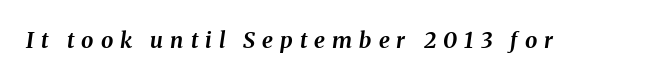
Q: Is the text bold? A: Yes.
Q: Is the text italic (slanted)? A: Yes, it leans right by about 8 degrees.
Q: Is the text underlined? A: No.
Q: Is the spacing between letters normal or unusually wide? A: Unusually wide.
